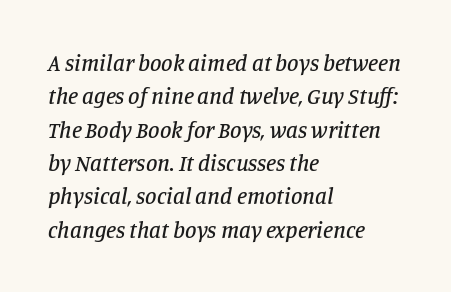
Is the block centered? No — it sits flush against the left margin. Honestly, there is no underline to notice here at all. Between one letter and the next there's only the usual sliver of space. The rendering uses a moderate line-height, typical for paragraphs. A typesetter would mark this as italic.
